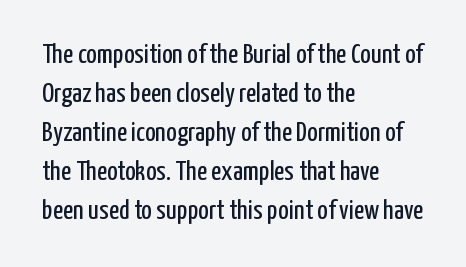
{"serif": "no", "italic": "no", "bold": "no", "weight": "regular", "width": "condensed", "stroke_contrast": "low", "x_height": "medium", "monospaced": "no", "underline": "no", "align": "left", "line_spacing": "normal", "line_spacing_ratio": 1.39, "letter_spacing": "normal", "letter_spacing_em": 0.0, "glyph_px": 28}
